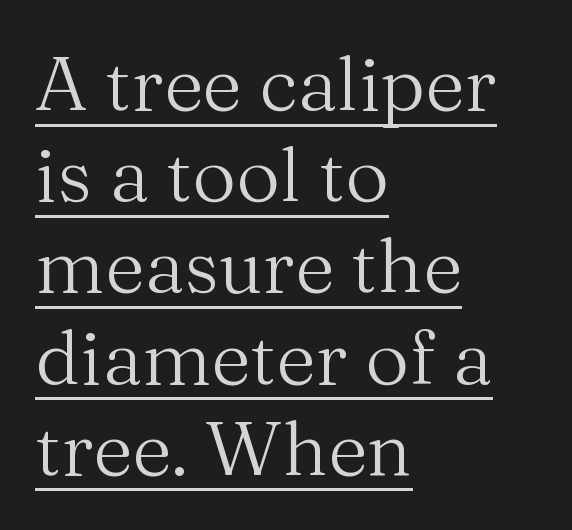
Q: Is the text bold? A: No.
Q: Is the text italic (slanted)? A: No, it is upright.
Q: Is the typeface a serif or a sans-serif typeface? A: Serif.
Q: Is the text underlined? A: Yes.
Q: How is the paragraph aligned? A: Left-aligned.
Q: Is the spacing between letters normal or unusually wide? A: Normal.
Q: Width (condensed, normal, or wide)? A: Normal.
Q: Stroke contrast? A: Medium.
Q: x-height? A: Medium.
Q: Monospaced? A: No.
